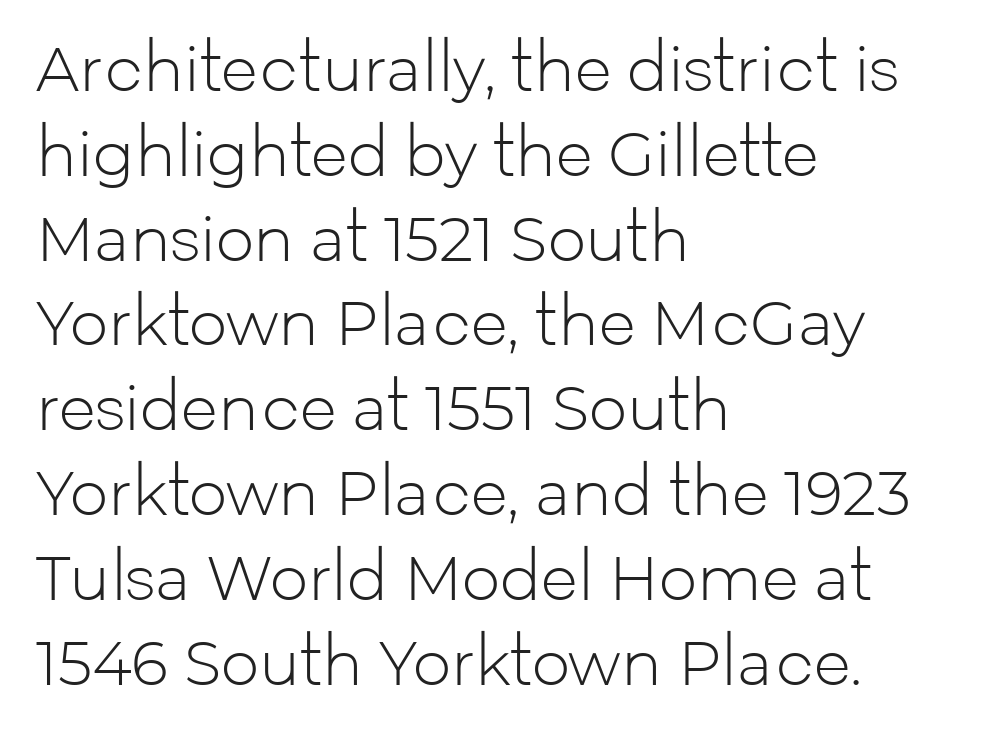
The image shows 61 px light sans-serif type, upright; set left-aligned, normal line spacing (1.39x), normal letter spacing, not underlined; low stroke contrast and a medium x-height.
